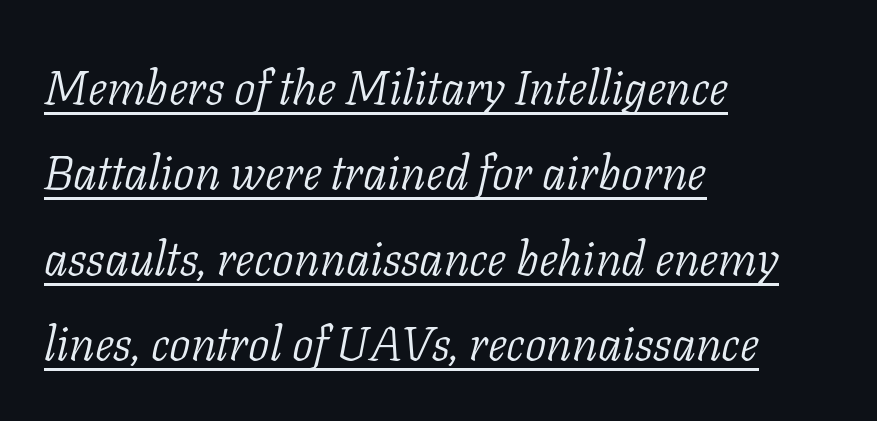
Q: Is the text bold? A: No.
Q: Is the text italic (slanted)? A: Yes, it leans right by about 11 degrees.
Q: Is the typeface a serif or a sans-serif typeface? A: Serif.
Q: Is the text underlined? A: Yes.
Q: How is the paragraph aligned? A: Left-aligned.
Q: Is the spacing between letters normal or unusually wide? A: Normal.
Q: Width (condensed, normal, or wide)? A: Normal.
Q: Stroke contrast? A: Low.
Q: x-height? A: Medium.
Q: Monospaced? A: No.
